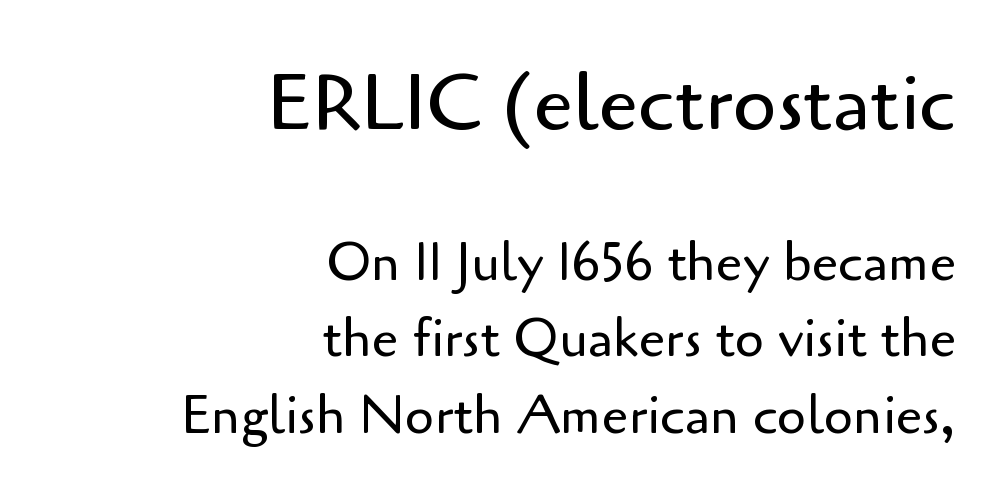
Q: Is the text bold? A: No.
Q: Is the text italic (slanted)? A: No, it is upright.
Q: Is the typeface a serif or a sans-serif typeface? A: Sans-serif.
Q: Is the text underlined? A: No.
Q: How is the paragraph aligned? A: Right-aligned.
Q: Is the spacing between letters normal or unusually wide? A: Normal.
Q: Is the spacing between lines tight, normal or loose? A: Normal.
Q: Which block of text is set in a larger size, the first (top) or the second (bottom)? A: The first (top) one.
Q: Width (condensed, normal, or wide)? A: Normal.
Q: Stroke contrast? A: Low.
Q: x-height? A: Small.
Q: Monospaced? A: No.
